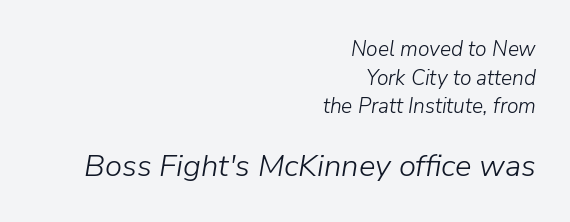
Look at the tracking — it's just the regular setting, nothing added. Horizontal bands of white between lines are of average thickness. Teacher's note: observe the even right margin — that is flush-right alignment. An italicized treatment has been applied to the whole sample.
